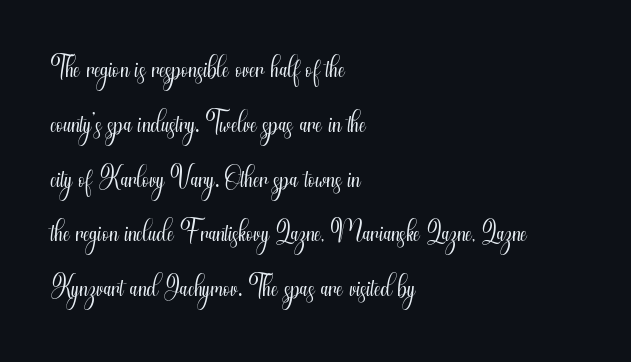
{"serif": "no", "bold": "no", "weight": "light", "width": "condensed", "stroke_contrast": "medium", "x_height": "small", "monospaced": "no", "underline": "no", "align": "left", "line_spacing": "normal", "line_spacing_ratio": 1.37, "letter_spacing": "normal", "letter_spacing_em": 0.0, "glyph_px": 40}
